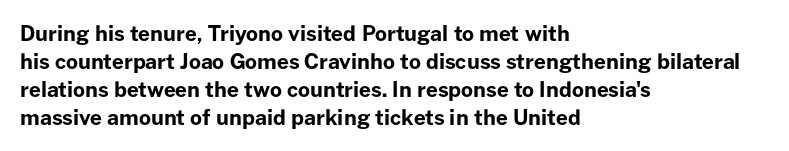
Q: Is the text bold? A: Yes.
Q: Is the text italic (slanted)? A: No, it is upright.
Q: Is the text underlined? A: No.
Q: How is the paragraph aligned? A: Left-aligned.
Q: Is the spacing between letters normal or unusually wide? A: Normal.
Q: Is the spacing between lines tight, normal or loose? A: Normal.
